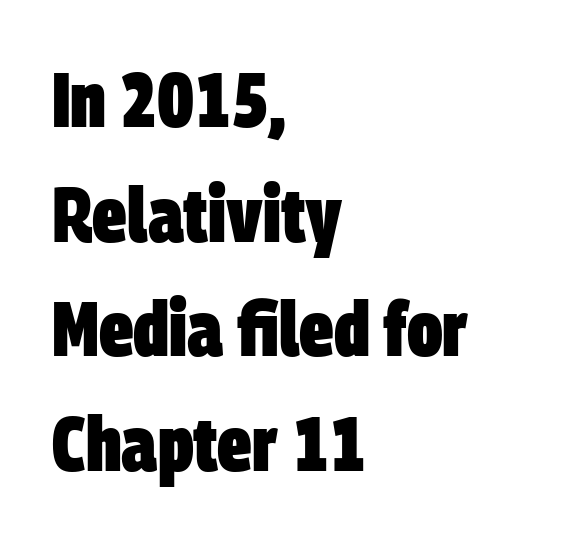
The image shows 77 px heavy, condensed sans-serif type; set left-aligned, normal line spacing (1.49x), normal letter spacing, not underlined; low stroke contrast and a large x-height.
